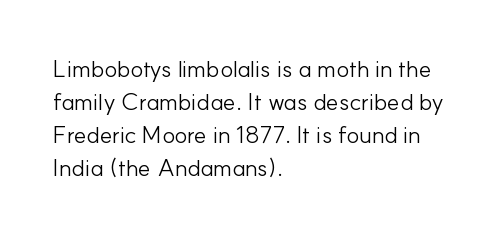
Q: Is the text bold? A: No.
Q: Is the text italic (slanted)? A: No, it is upright.
Q: Is the text underlined? A: No.
Q: How is the paragraph aligned? A: Left-aligned.
Q: Is the spacing between letters normal or unusually wide? A: Normal.
Q: Is the spacing between lines tight, normal or loose? A: Normal.
